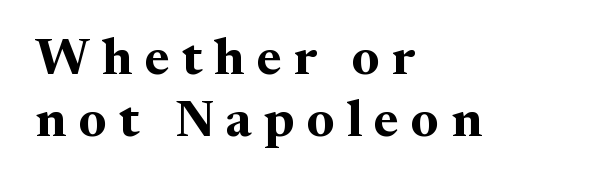
{"serif": "yes", "italic": "no", "bold": "yes", "weight": "bold", "width": "normal", "stroke_contrast": "medium", "x_height": "medium", "monospaced": "no", "underline": "no", "align": "left", "line_spacing_ratio": 1.22, "letter_spacing": "wide", "letter_spacing_em": 0.24, "glyph_px": 51}
